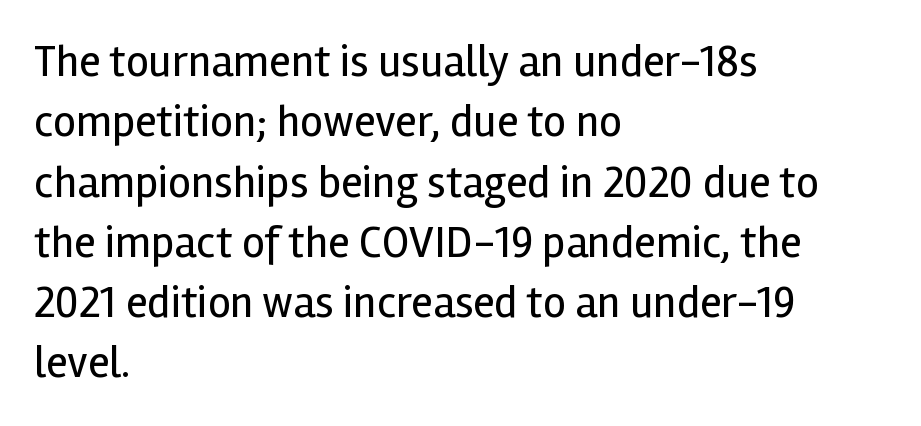
The image shows 45 px regular-weight sans-serif type, upright; set left-aligned, normal line spacing (1.34x), normal letter spacing, not underlined; a medium x-height.
